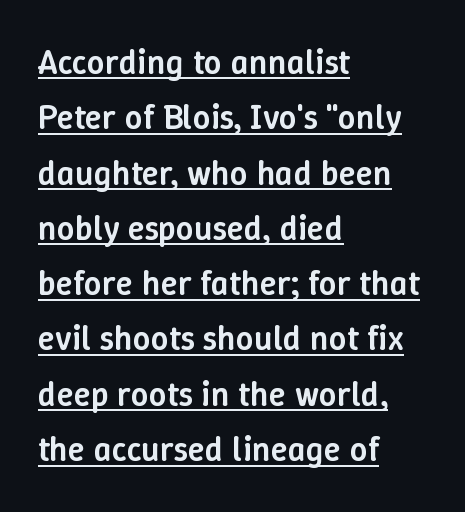
{"italic": "no", "bold": "semi", "weight": "semibold", "width": "normal", "stroke_contrast": "low", "x_height": "medium", "monospaced": "no", "underline": "yes", "align": "left", "line_spacing": "normal", "line_spacing_ratio": 1.58, "letter_spacing": "normal", "letter_spacing_em": 0.0, "glyph_px": 35}
